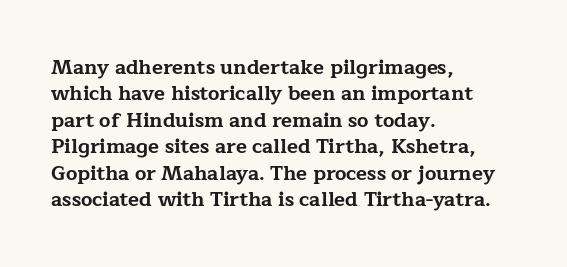
The image shows 20 px bold type, upright; set left-aligned, normal line spacing (1.32x), normal letter spacing, not underlined.
